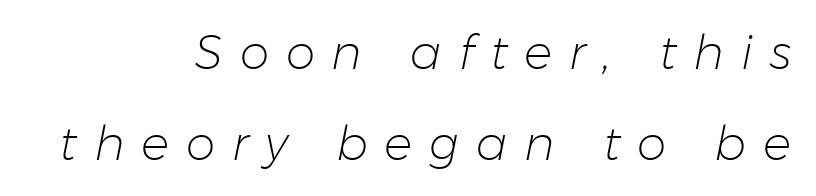
The image shows 47 px light type, italic (leaning right); set right-aligned, loose line spacing (1.93x), unusually wide letter spacing (+0.36 em), not underlined; low stroke contrast and a medium x-height.
